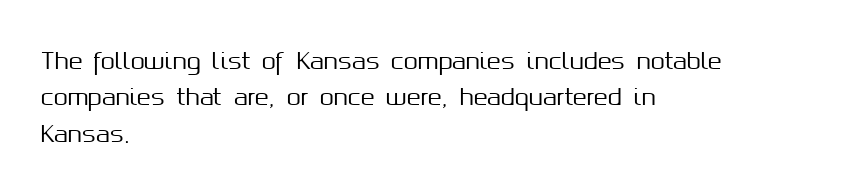
The image shows 23 px text type, upright; set left-aligned, normal line spacing (1.58x), normal letter spacing, not underlined.
